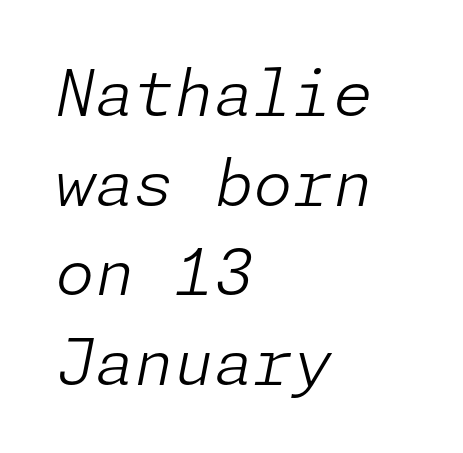
{"italic": "yes", "lean": "right", "slant_degrees": 11, "bold": "no", "weight": "light", "width": "normal", "stroke_contrast": "low", "x_height": "medium", "underline": "no", "align": "left", "line_spacing": "normal", "line_spacing_ratio": 1.4, "letter_spacing": "normal", "letter_spacing_em": 0.0, "glyph_px": 64}
